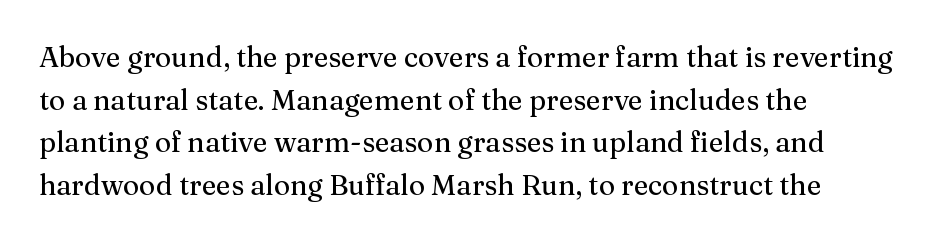
The line texture is even and compact thanks to regular tracking. The rows are spaced the way most documents space them. This rendering uses left alignment, leaving the right contour irregular. Unmarked baselines from the first word to the last. Italic: no, the glyphs are upright roman.
